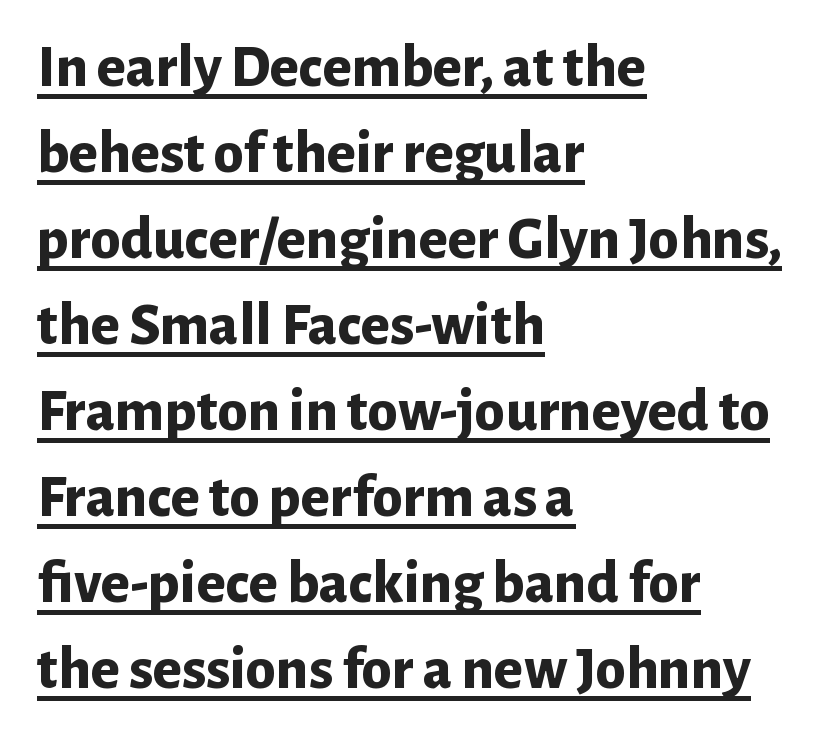
The designer left line spacing at the default. You could not count columns in this text — the font is proportionally spaced. Look at the bottom of the vertical strokes: they stop flat, with no serifs. No extra tracking has been applied to these lines. In designer terms, the underline attribute is active on this setting.
